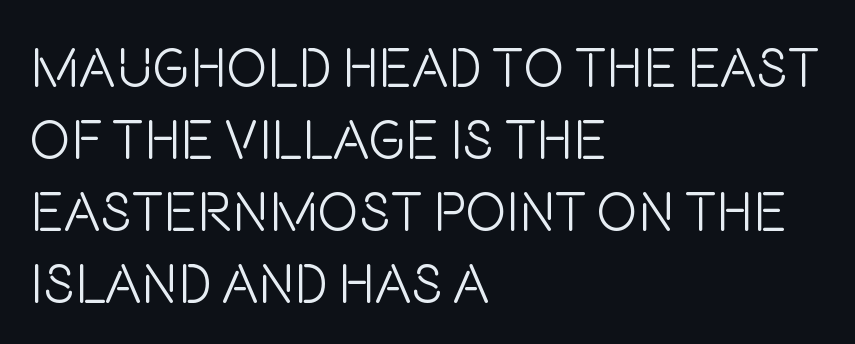
The letters sit at their default tracking, neither squeezed nor spread. Weight: regular or lighter. The passage shown is typed in a proportional face where columns would drift. A classic flush-left, rag-right setting is used for this passage. Underlining? Definitely not there.
